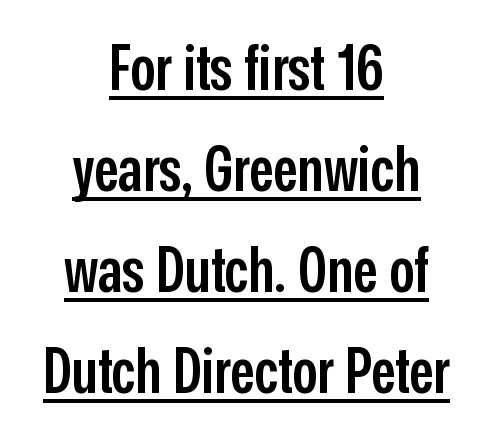
{"serif": "no", "italic": "no", "bold": "semi", "weight": "semibold", "width": "condensed", "stroke_contrast": "low", "x_height": "medium", "monospaced": "no", "underline": "yes", "align": "center", "line_spacing": "normal", "line_spacing_ratio": 1.63, "letter_spacing": "normal", "letter_spacing_em": 0.0, "glyph_px": 62}
